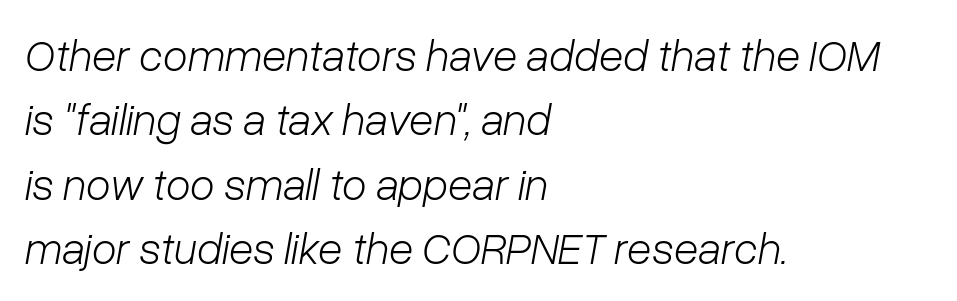
{"italic": "yes", "lean": "right", "slant_degrees": 10, "bold": "no", "weight": "light", "width": "normal", "stroke_contrast": "low", "x_height": "medium", "monospaced": "no", "underline": "no", "align": "left", "line_spacing": "normal", "line_spacing_ratio": 1.43, "letter_spacing": "normal", "letter_spacing_em": 0.0, "glyph_px": 45}
